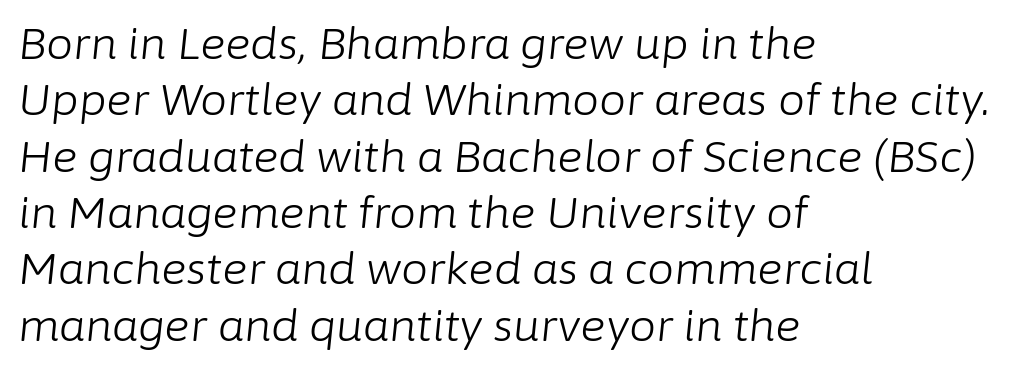
Q: Is the text bold? A: No.
Q: Is the text italic (slanted)? A: Yes, it leans right by about 6 degrees.
Q: Is the text underlined? A: No.
Q: How is the paragraph aligned? A: Left-aligned.
Q: Is the spacing between letters normal or unusually wide? A: Normal.
Q: Is the spacing between lines tight, normal or loose? A: Normal.
Q: Width (condensed, normal, or wide)? A: Normal.
Q: Stroke contrast? A: Low.
Q: x-height? A: Medium.
Q: Monospaced? A: No.
